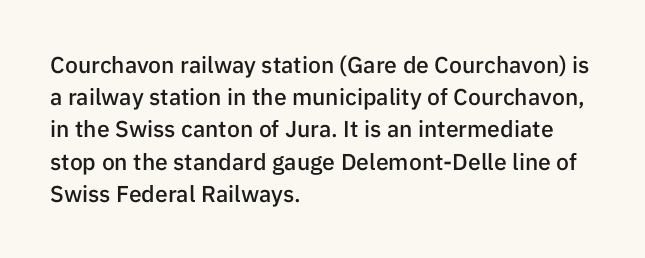
Q: Is the text bold? A: Semi-bold.
Q: Is the text italic (slanted)? A: No, it is upright.
Q: Is the text underlined? A: No.
Q: How is the paragraph aligned? A: Left-aligned.
Q: Is the spacing between letters normal or unusually wide? A: Normal.
Q: Is the spacing between lines tight, normal or loose? A: Normal.
